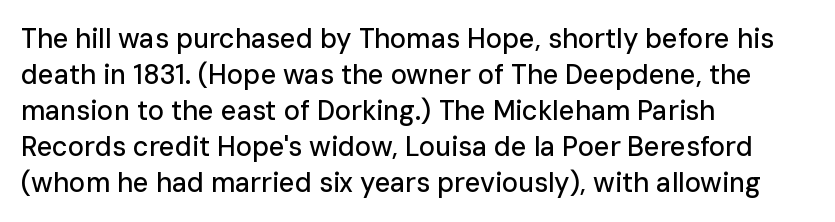
The image shows 27 px text type, upright; set left-aligned, normal line spacing (1.33x), normal letter spacing, not underlined.
